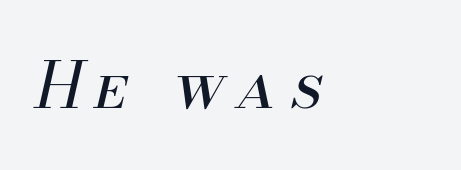
The specimen omits any rule beneath the text block's lines. Alignment: flush left. The characters are drawn with everyday or finer stroke widths. This is oblique type, the kind used for emphasis or titles.
